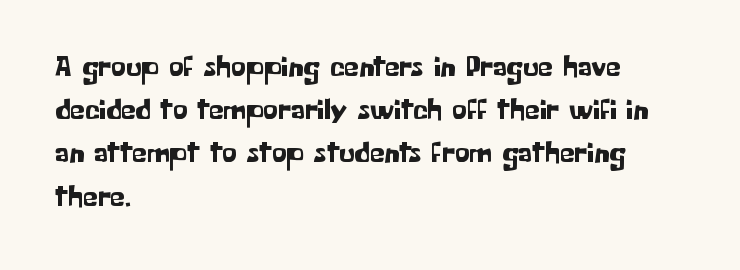
The image shows 30 px sans-serif type, upright; set left-aligned, normal line spacing (1.44x), normal letter spacing, not underlined; low stroke contrast and a medium x-height.
